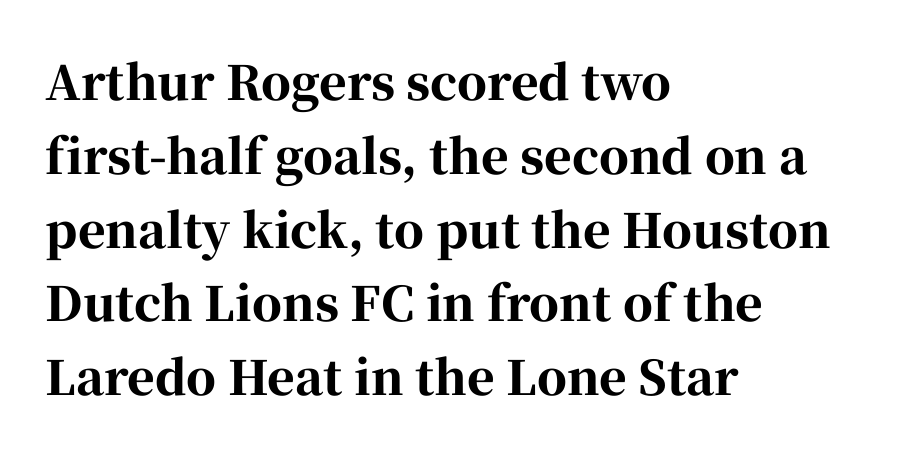
{"serif": "yes", "italic": "no", "bold": "yes", "weight": "bold", "width": "normal", "stroke_contrast": "high", "x_height": "medium", "monospaced": "no", "underline": "no", "align": "left", "line_spacing": "normal", "line_spacing_ratio": 1.57, "letter_spacing": "normal", "letter_spacing_em": 0.0, "glyph_px": 47}
